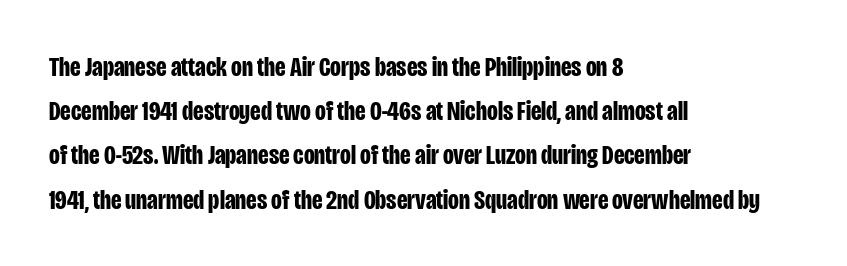
{"serif": "no", "italic": "no", "bold": "yes", "weight": "bold", "width": "condensed", "stroke_contrast": "low", "x_height": "large", "monospaced": "no", "underline": "no", "align": "left", "line_spacing": "normal", "line_spacing_ratio": 1.58, "letter_spacing": "normal", "letter_spacing_em": 0.0, "glyph_px": 28}
